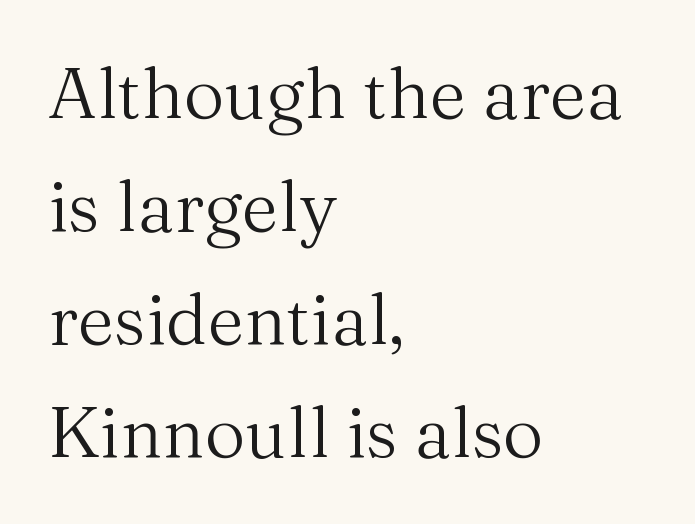
Q: Is the text bold? A: No.
Q: Is the text italic (slanted)? A: No, it is upright.
Q: Is the typeface a serif or a sans-serif typeface? A: Serif.
Q: Is the text underlined? A: No.
Q: How is the paragraph aligned? A: Left-aligned.
Q: Is the spacing between letters normal or unusually wide? A: Normal.
Q: Is the spacing between lines tight, normal or loose? A: Normal.
Q: Width (condensed, normal, or wide)? A: Normal.
Q: Stroke contrast? A: Medium.
Q: x-height? A: Medium.
Q: Monospaced? A: No.
